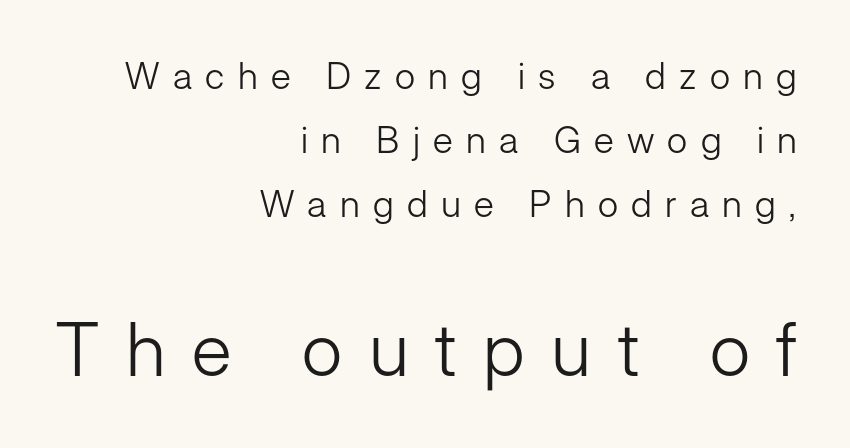
The image shows 74 px light sans-serif type, upright; set right-aligned, line spacing 1.73x, unusually wide letter spacing (+0.36 em), not underlined; the second (bottom) block is 2.0x larger; low stroke contrast and a medium x-height.
